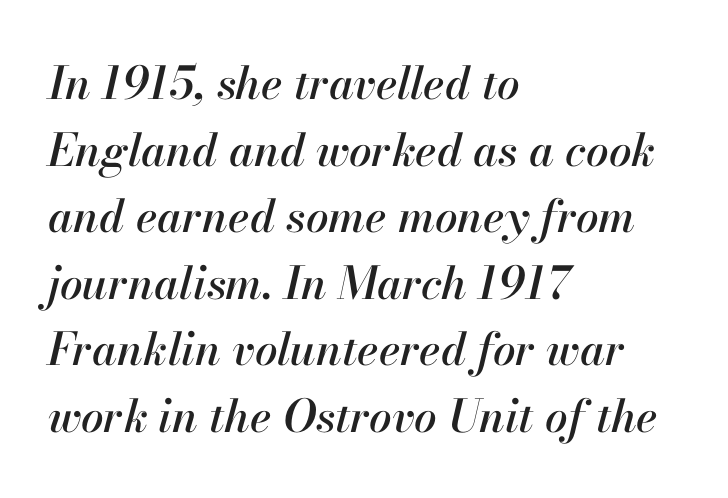
{"italic": "yes", "lean": "right", "slant_degrees": 13, "width": "normal", "stroke_contrast": "high", "x_height": "small", "monospaced": "no", "underline": "no", "align": "left", "line_spacing": "normal", "line_spacing_ratio": 1.48, "letter_spacing": "normal", "letter_spacing_em": 0.0, "glyph_px": 45}
